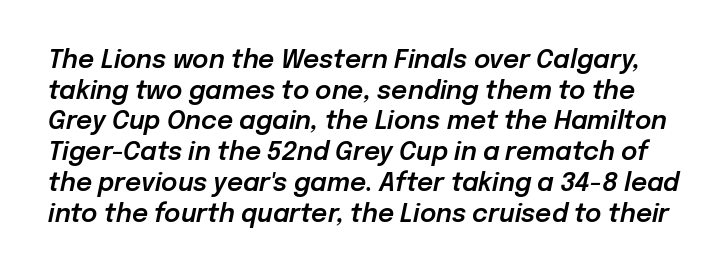
There's an unmistakable incline to the writing here. Letters rest on an invisible, unmarked baseline. Students, note that the glyphs here touch the page at normal intervals.
